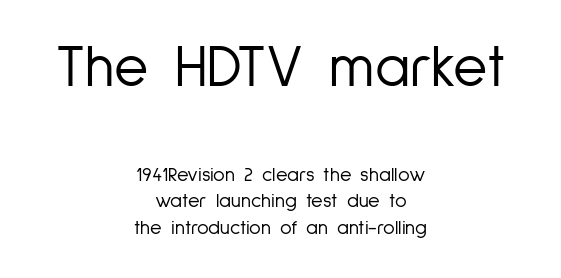
Q: Is the text bold? A: No.
Q: Is the text italic (slanted)? A: No, it is upright.
Q: Is the typeface a serif or a sans-serif typeface? A: Sans-serif.
Q: Is the text underlined? A: No.
Q: How is the paragraph aligned? A: Centered.
Q: Is the spacing between letters normal or unusually wide? A: Normal.
Q: Is the spacing between lines tight, normal or loose? A: Normal.
Q: Which block of text is set in a larger size, the first (top) or the second (bottom)? A: The first (top) one.
Q: Width (condensed, normal, or wide)? A: Condensed.
Q: Stroke contrast? A: Low.
Q: x-height? A: Medium.
Q: Monospaced? A: No.
